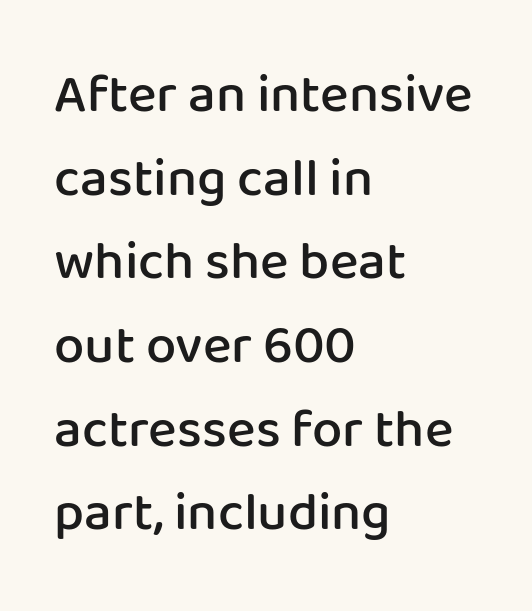
{"serif": "no", "italic": "no", "bold": "semi", "weight": "semibold", "width": "normal", "stroke_contrast": "low", "x_height": "medium", "monospaced": "no", "underline": "no", "align": "left", "line_spacing": "normal", "line_spacing_ratio": 1.55, "letter_spacing": "normal", "letter_spacing_em": 0.0, "glyph_px": 54}
